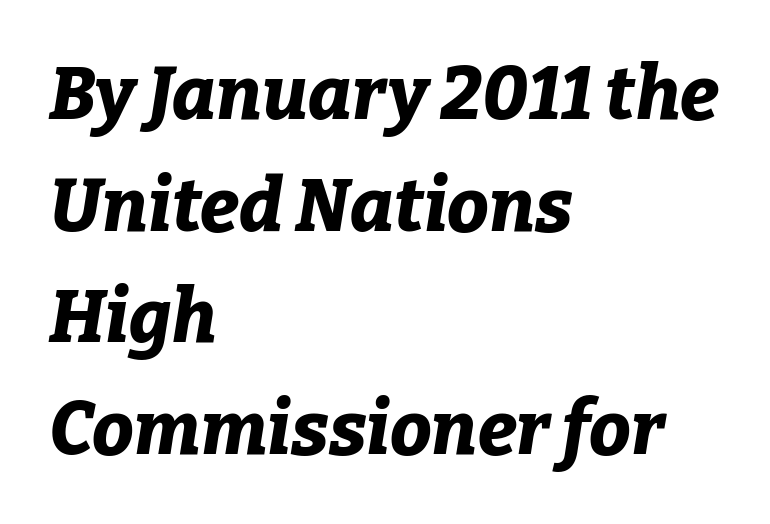
The image shows 74 px bold type, italic (leaning right); set left-aligned, normal line spacing (1.51x), normal letter spacing, not underlined; low stroke contrast and a medium x-height.
